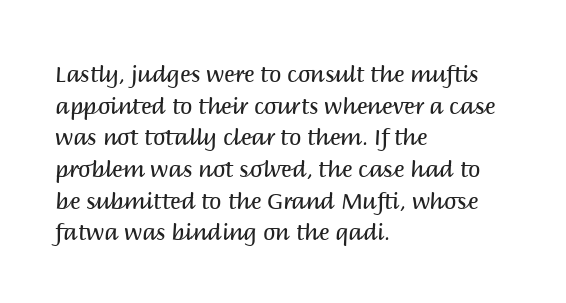
The image shows 22 px text type; set left-aligned, normal line spacing (1.44x), normal letter spacing, not underlined.
